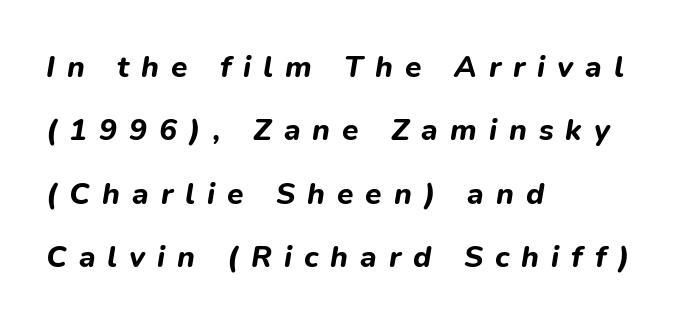
Q: Is the text bold? A: Yes.
Q: Is the text italic (slanted)? A: Yes, it leans right by about 9 degrees.
Q: Is the text underlined? A: No.
Q: How is the paragraph aligned? A: Left-aligned.
Q: Is the spacing between letters normal or unusually wide? A: Unusually wide.
Q: Is the spacing between lines tight, normal or loose? A: Loose.
Q: Width (condensed, normal, or wide)? A: Normal.
Q: Stroke contrast? A: Low.
Q: x-height? A: Medium.
Q: Monospaced? A: No.
